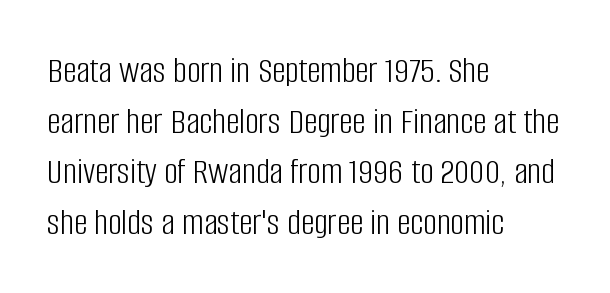
{"serif": "no", "italic": "no", "bold": "no", "weight": "light", "width": "condensed", "stroke_contrast": "low", "x_height": "large", "monospaced": "no", "underline": "no", "align": "left", "line_spacing": "normal", "line_spacing_ratio": 1.33, "letter_spacing": "normal", "letter_spacing_em": 0.0, "glyph_px": 38}
